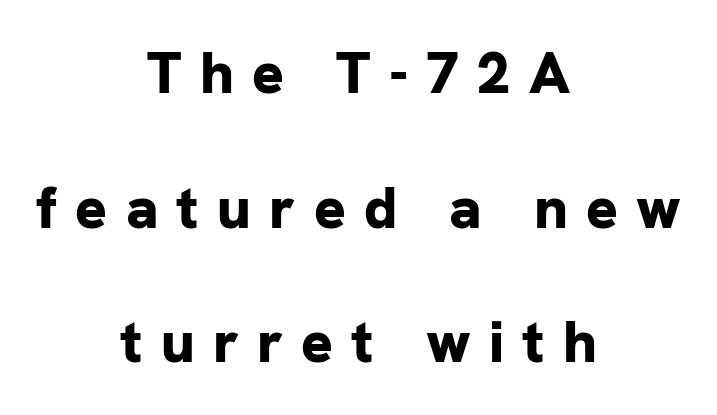
The tracking reads as deliberately expanded to a designer's eye. Unlike italic type, these characters show no tilt at all. Underlining? Definitely not there. Notice the wide empty band between every row — that's loose leading.
